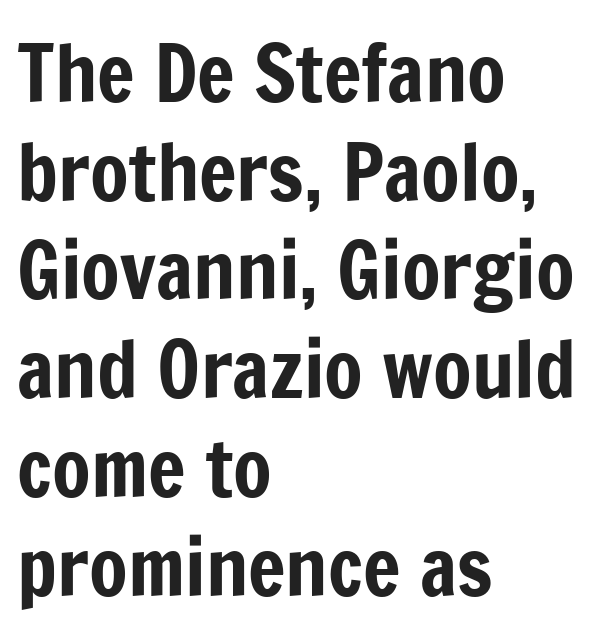
Q: Is the text italic (slanted)? A: No, it is upright.
Q: Is the typeface a serif or a sans-serif typeface? A: Sans-serif.
Q: Is the text underlined? A: No.
Q: How is the paragraph aligned? A: Left-aligned.
Q: Is the spacing between letters normal or unusually wide? A: Normal.
Q: Is the spacing between lines tight, normal or loose? A: Normal.
Q: Width (condensed, normal, or wide)? A: Condensed.
Q: Stroke contrast? A: Low.
Q: x-height? A: Medium.
Q: Monospaced? A: No.
